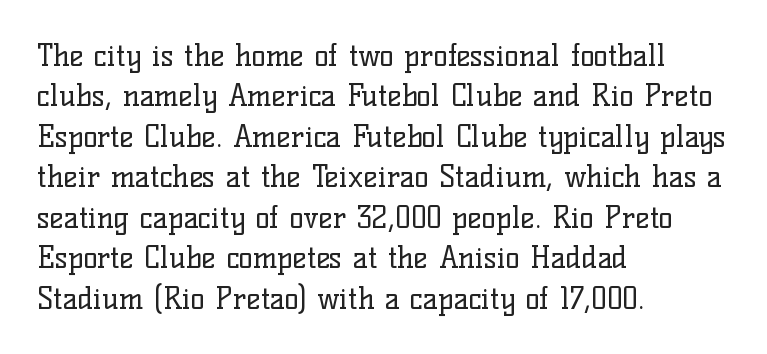
{"serif": "yes", "italic": "no", "bold": "no", "weight": "regular", "width": "normal", "stroke_contrast": "low", "x_height": "medium", "monospaced": "no", "underline": "no", "align": "left", "line_spacing": "normal", "line_spacing_ratio": 1.35, "letter_spacing": "normal", "letter_spacing_em": 0.0, "glyph_px": 30}
